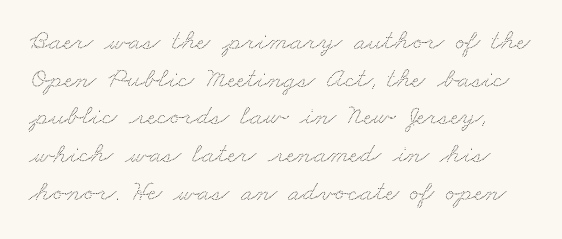
The tracking reads as untouched default to a designer's eye. Here the designer chose a conventional face with non-uniform glyph widths. Students, observe: this is what conventionally led text looks like. Underline: absent.
